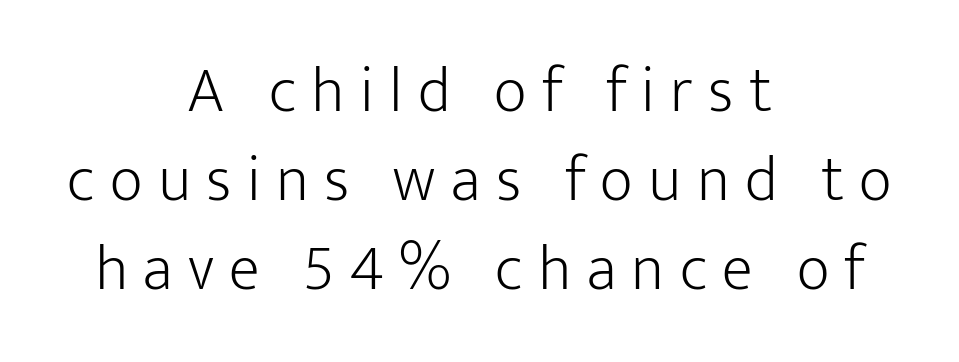
Typographically, this falls in the sans-serif category. Italic? Not at all — the glyphs are vertical. Weight class: somewhere from thin through regular. Leftover space on each line is divided equally before and after the words. Think of a printed novel: that variable character pitch is what you see here. The baseline area is clear.
